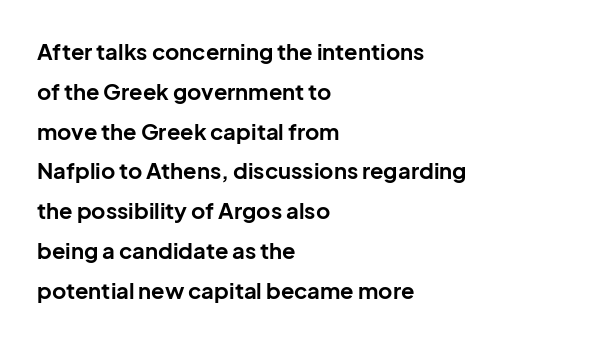
Teacher's note: observe the even left margin — that is flush-left alignment. The type is set solid horizontally, with unmodified tracking. When letters stand straight like this, we call the style roman or upright. A full-strength bold gives these letters their thick strokes. The space directly below the letters is spotless.
